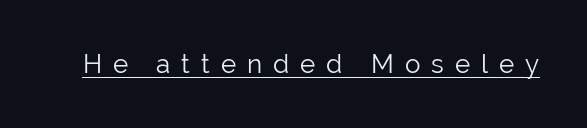
Style check: upright. Is the type heavy? It reads as light-to-regular instead. Words appear elongated and porous because spacing is wide. These characters rest on top of a visible drawn line.
